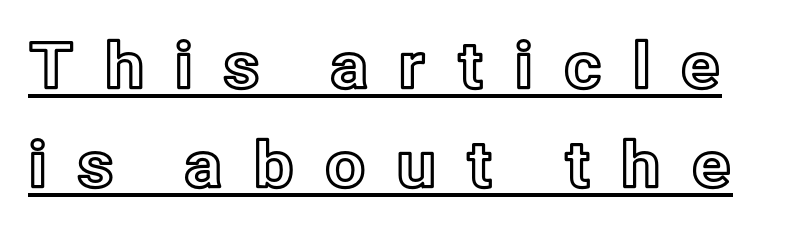
Q: Is the text italic (slanted)? A: No, it is upright.
Q: Is the text underlined? A: Yes.
Q: Is the spacing between letters normal or unusually wide? A: Unusually wide.
Q: Is the spacing between lines tight, normal or loose? A: Normal.
Q: Width (condensed, normal, or wide)? A: Normal.
Q: x-height? A: Medium.
Q: Monospaced? A: No.
